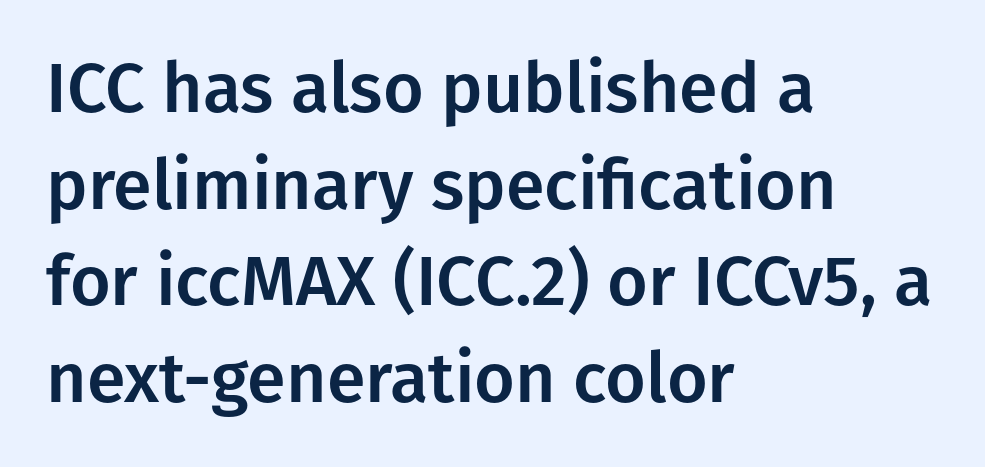
Q: Is the text italic (slanted)? A: No, it is upright.
Q: Is the typeface a serif or a sans-serif typeface? A: Sans-serif.
Q: Is the text underlined? A: No.
Q: How is the paragraph aligned? A: Left-aligned.
Q: Is the spacing between letters normal or unusually wide? A: Normal.
Q: Is the spacing between lines tight, normal or loose? A: Normal.
Q: Width (condensed, normal, or wide)? A: Normal.
Q: Stroke contrast? A: Low.
Q: x-height? A: Medium.
Q: Monospaced? A: No.
